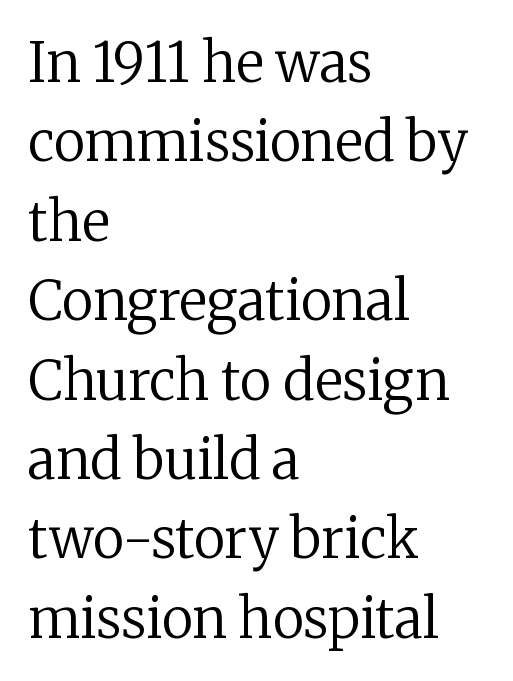
The image shows 54 px regular-weight serif type, upright; set left-aligned, normal line spacing (1.47x), normal letter spacing, not underlined; low stroke contrast and a medium x-height.
